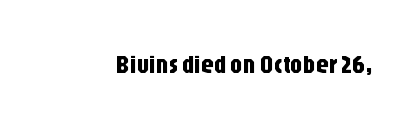
The image shows 25 px text type, upright; set normal letter spacing, not underlined.
